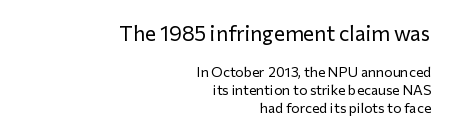
The line texture is even and compact thanks to regular tracking. Every character sits straight up, as roman type does. The more generous point size was reserved for the upper chunk. Horizontally, the lines are justified to the trailing edge only. What's the leading like? Ordinary, nothing unusual.
